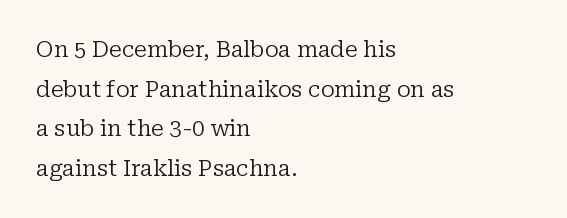
Does the lettering tilt? It doesn't — this is upright. A classic flush-left, rag-right setting is used for this passage. Standard letterfit; no display-style spreading of the glyphs. No chunkiness to these letters — they're not bold. Underlining? Definitely not there.
